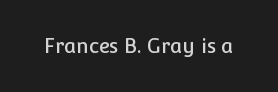
Q: Is the text italic (slanted)? A: No, it is upright.
Q: Is the text underlined? A: No.
Q: Is the spacing between letters normal or unusually wide? A: Normal.
